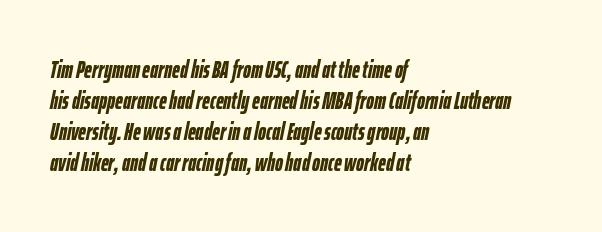
{"italic": "yes", "lean": "right", "slant_degrees": 12, "bold": "yes", "underline": "no", "align": "left", "line_spacing": "normal", "line_spacing_ratio": 1.29, "letter_spacing": "normal", "letter_spacing_em": 0.0, "glyph_px": 24}
